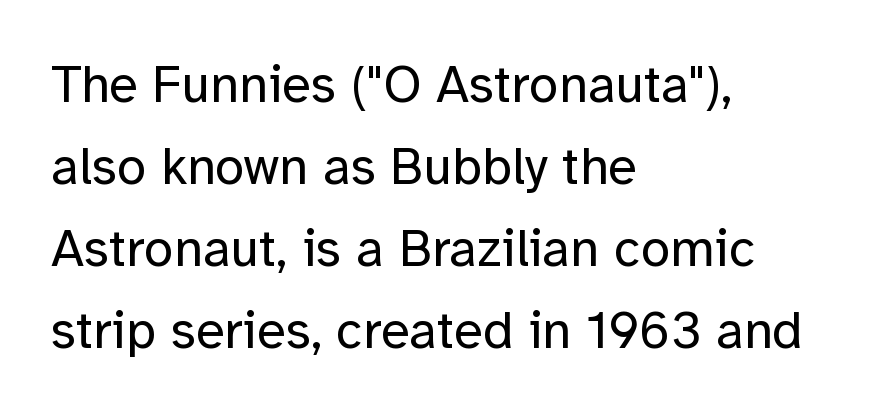
Tracking value appears to be zero — textbook default spacing. The passage shown is not underscored anywhere. Regarding serifs, this sample does without them. Line beginnings align vertically; line endings do not. The face looks like a standard text weight, possibly lighter.
